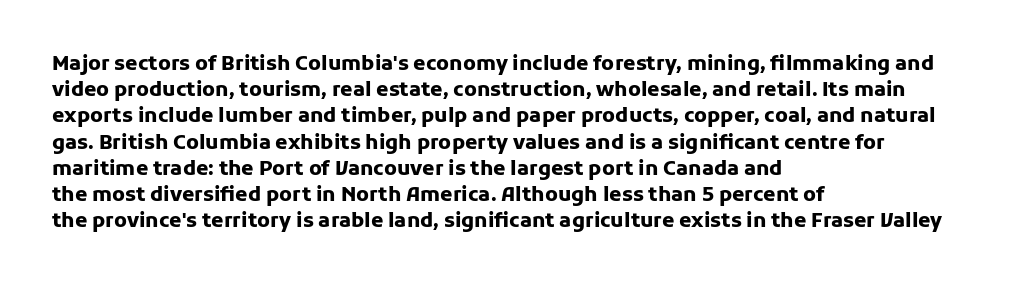
Q: Is the text bold? A: Yes.
Q: Is the text italic (slanted)? A: No, it is upright.
Q: Is the text underlined? A: No.
Q: How is the paragraph aligned? A: Left-aligned.
Q: Is the spacing between letters normal or unusually wide? A: Normal.
Q: Is the spacing between lines tight, normal or loose? A: Normal.
